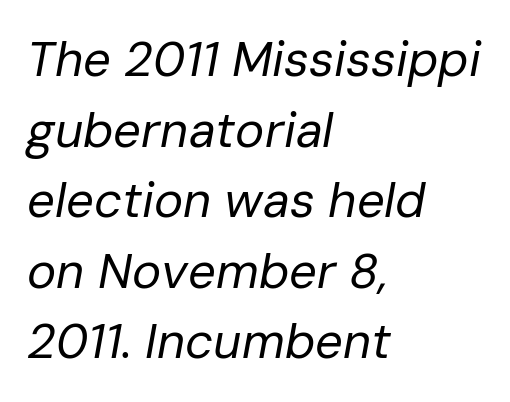
Q: Is the text bold? A: No.
Q: Is the text italic (slanted)? A: Yes, it leans right by about 10 degrees.
Q: Is the text underlined? A: No.
Q: How is the paragraph aligned? A: Left-aligned.
Q: Is the spacing between letters normal or unusually wide? A: Normal.
Q: Is the spacing between lines tight, normal or loose? A: Normal.
Q: Width (condensed, normal, or wide)? A: Normal.
Q: Stroke contrast? A: Low.
Q: x-height? A: Medium.
Q: Monospaced? A: No.
